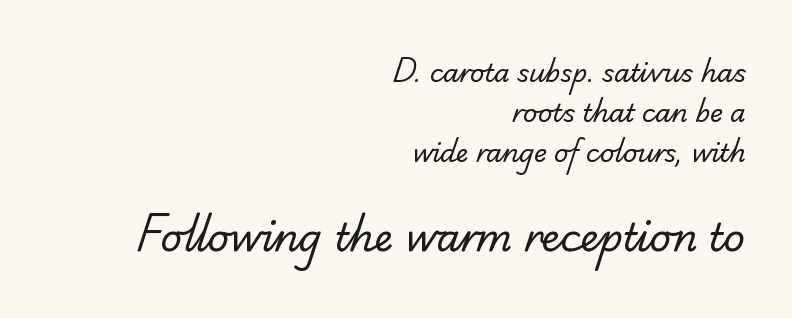
{"serif": "yes", "bold": "no", "weight": "regular", "width": "normal", "stroke_contrast": "low", "x_height": "small", "monospaced": "no", "underline": "no", "align": "right", "line_spacing": "normal", "line_spacing_ratio": 1.6, "letter_spacing": "normal", "letter_spacing_em": 0.0, "larger_block": "second", "size_ratio": 1.52, "glyph_px": 38}
